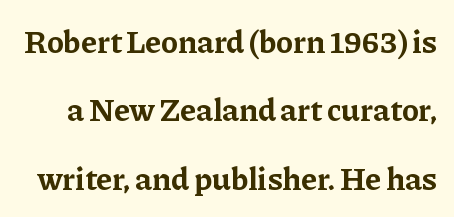
Q: Is the text bold? A: Yes.
Q: Is the text italic (slanted)? A: No, it is upright.
Q: Is the typeface a serif or a sans-serif typeface? A: Serif.
Q: Is the text underlined? A: No.
Q: Is the spacing between letters normal or unusually wide? A: Normal.
Q: Is the spacing between lines tight, normal or loose? A: Loose.
Q: Width (condensed, normal, or wide)? A: Normal.
Q: Stroke contrast? A: Low.
Q: x-height? A: Medium.
Q: Monospaced? A: No.
